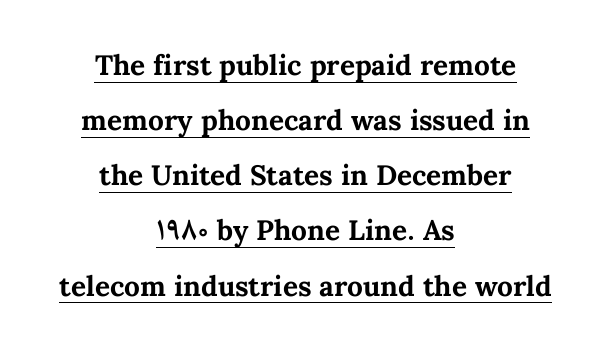
{"italic": "no", "bold": "yes", "weight": "bold", "width": "normal", "stroke_contrast": "medium", "x_height": "medium", "monospaced": "no", "underline": "yes", "align": "center", "line_spacing": "loose", "line_spacing_ratio": 1.97, "letter_spacing": "normal", "letter_spacing_em": 0.0, "glyph_px": 28}
